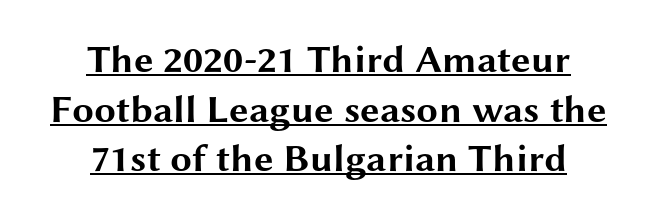
Q: Is the text bold? A: Yes.
Q: Is the text italic (slanted)? A: No, it is upright.
Q: Is the typeface a serif or a sans-serif typeface? A: Sans-serif.
Q: Is the text underlined? A: Yes.
Q: How is the paragraph aligned? A: Centered.
Q: Is the spacing between letters normal or unusually wide? A: Normal.
Q: Is the spacing between lines tight, normal or loose? A: Normal.
Q: Width (condensed, normal, or wide)? A: Wide.
Q: Stroke contrast? A: Medium.
Q: x-height? A: Medium.
Q: Monospaced? A: No.
